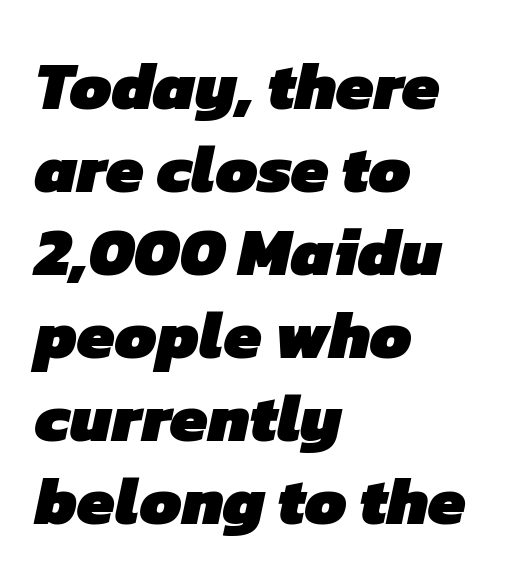
The image shows 67 px heavy sans-serif type; set left-aligned, line spacing 1.24x, normal letter spacing, not underlined; low stroke contrast and a medium x-height.
